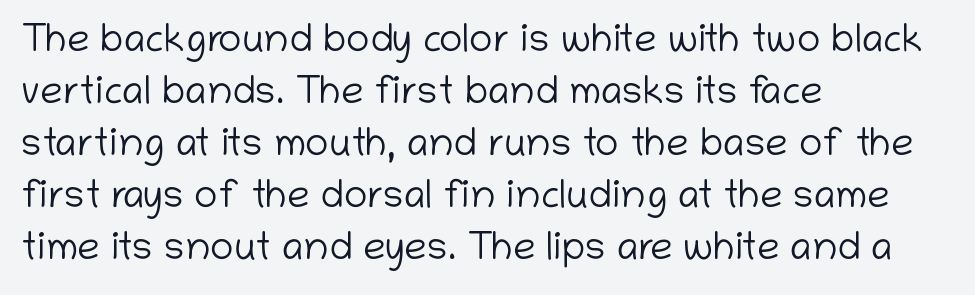
The image shows 40 px light sans-serif type, upright; set left-aligned, normal line spacing (1.3x), normal letter spacing, not underlined; low stroke contrast and a medium x-height.
